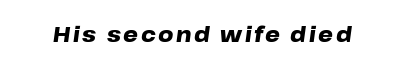
The image shows 21 px bold type, italic (leaning right); set not underlined.
